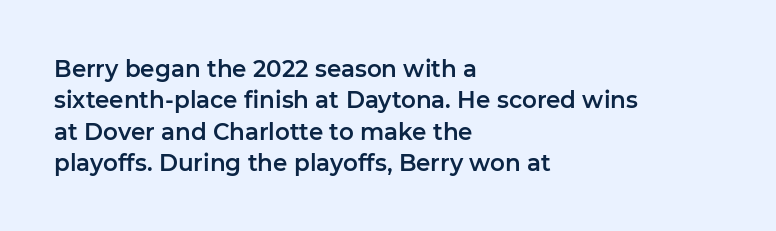
{"italic": "no", "underline": "no", "align": "left", "line_spacing": "normal", "line_spacing_ratio": 1.36, "letter_spacing": "normal", "letter_spacing_em": 0.0, "glyph_px": 23}
